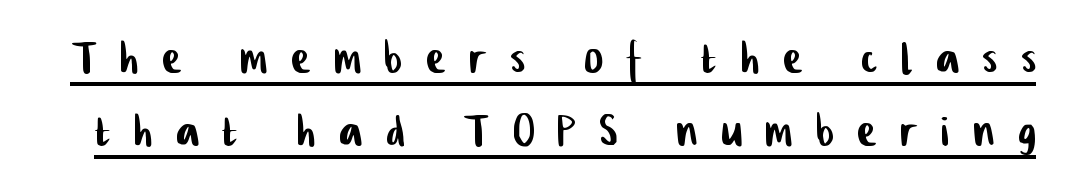
{"serif": "no", "width": "condensed", "stroke_contrast": "low", "x_height": "medium", "monospaced": "no", "underline": "yes", "line_spacing": "normal", "line_spacing_ratio": 1.28, "letter_spacing": "wide", "letter_spacing_em": 0.42, "glyph_px": 57}
